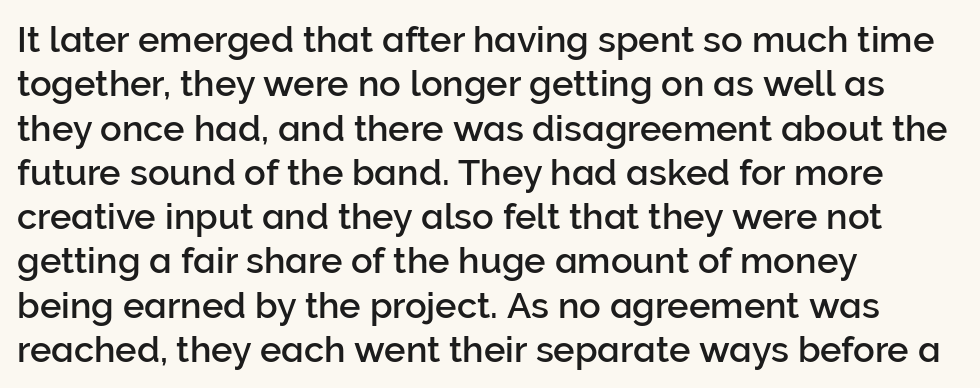
The image shows 36 px sans-serif type, upright; set left-aligned, line spacing 1.23x, normal letter spacing, not underlined; low stroke contrast and a medium x-height.
